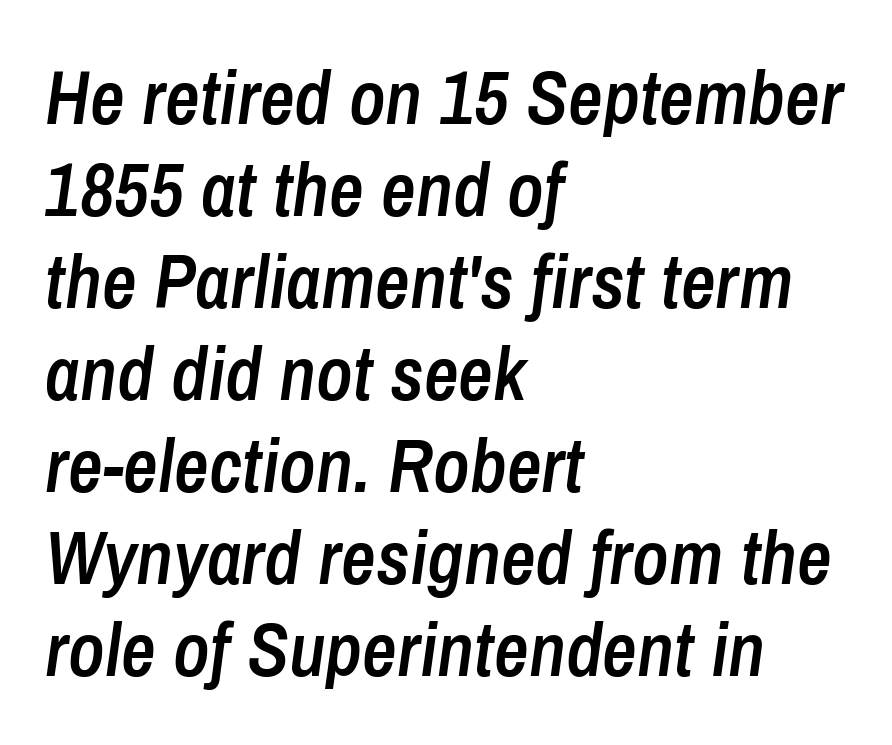
Q: Is the text bold? A: Semi-bold.
Q: Is the text italic (slanted)? A: Yes, it leans right by about 8 degrees.
Q: Is the text underlined? A: No.
Q: How is the paragraph aligned? A: Left-aligned.
Q: Is the spacing between letters normal or unusually wide? A: Normal.
Q: Width (condensed, normal, or wide)? A: Condensed.
Q: Stroke contrast? A: Low.
Q: x-height? A: Medium.
Q: Monospaced? A: No.
